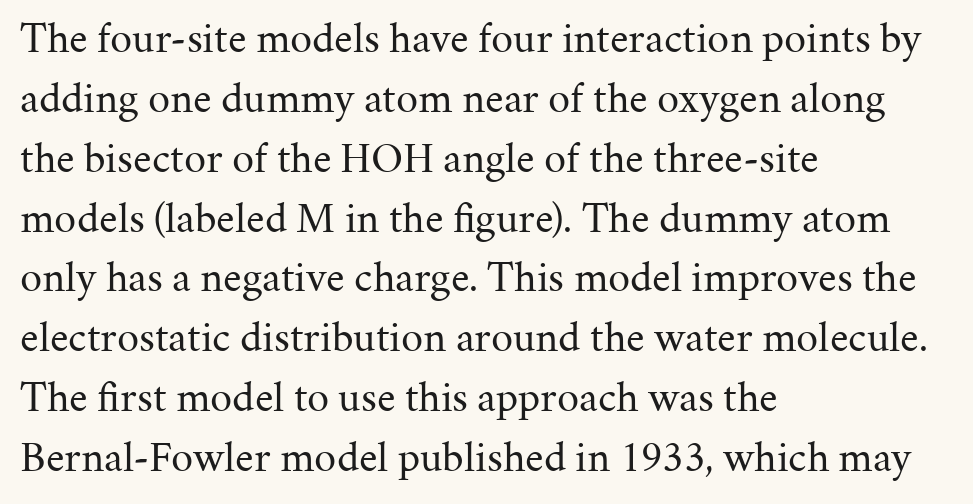
No extra ink here — the face is not bold. Leftover space on each line is placed entirely after the last word. Evenly set lines give the paragraph a standard silhouette. The foot of each line stays bare and open.
